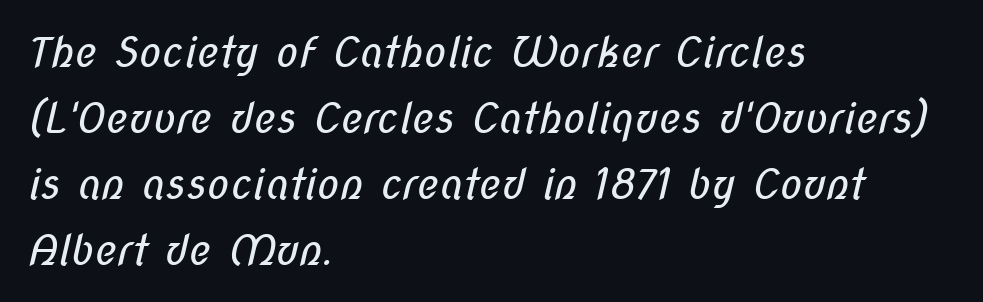
The image shows 42 px regular-weight, condensed sans-serif type; set left-aligned, normal line spacing (1.57x), normal letter spacing, not underlined; low stroke contrast and a medium x-height.
